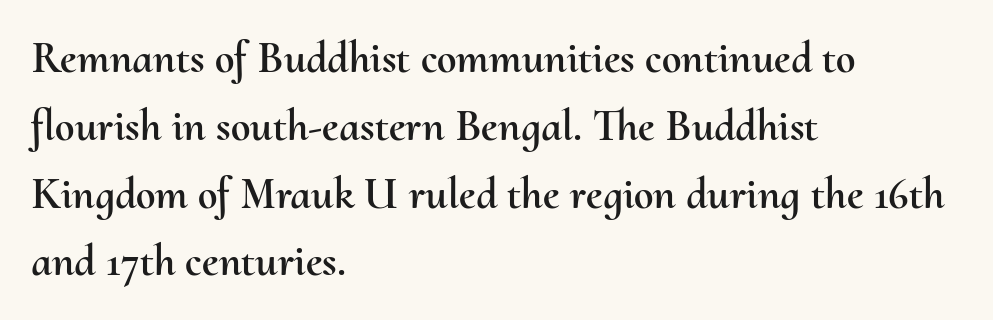
The image shows 44 px text type, upright; set left-aligned, normal line spacing (1.54x), normal letter spacing, not underlined; medium stroke contrast and a small x-height.
